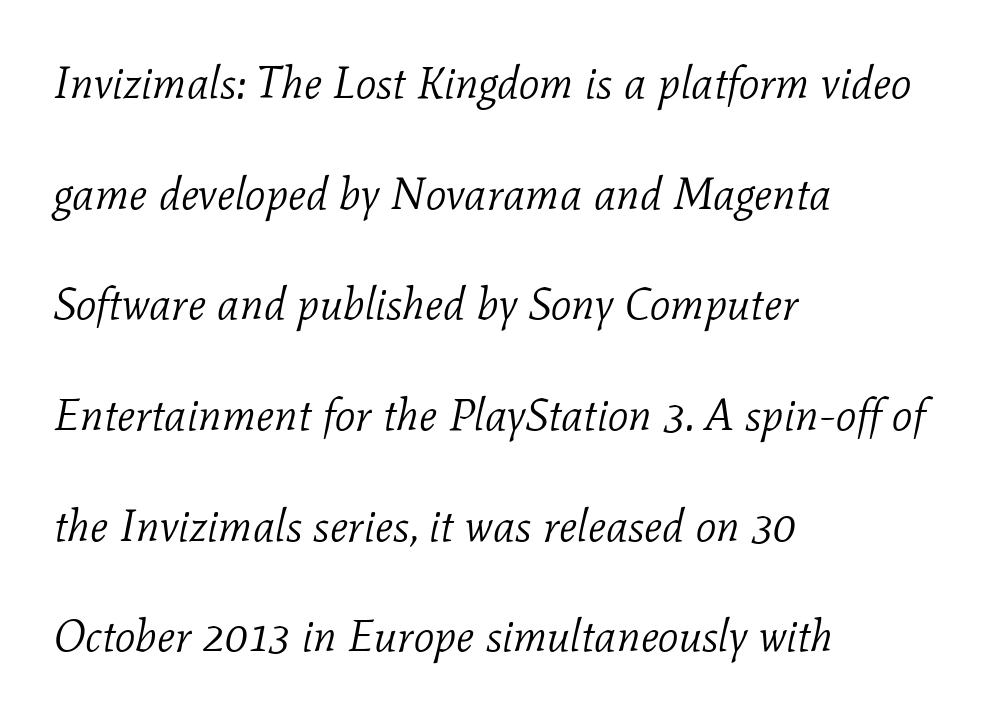
{"serif": "yes", "italic": "yes", "lean": "right", "slant_degrees": 11, "bold": "no", "weight": "light", "width": "normal", "stroke_contrast": "low", "x_height": "medium", "monospaced": "no", "underline": "no", "align": "left", "line_spacing": "loose", "line_spacing_ratio": 2.46, "letter_spacing": "normal", "letter_spacing_em": 0.0, "glyph_px": 45}
